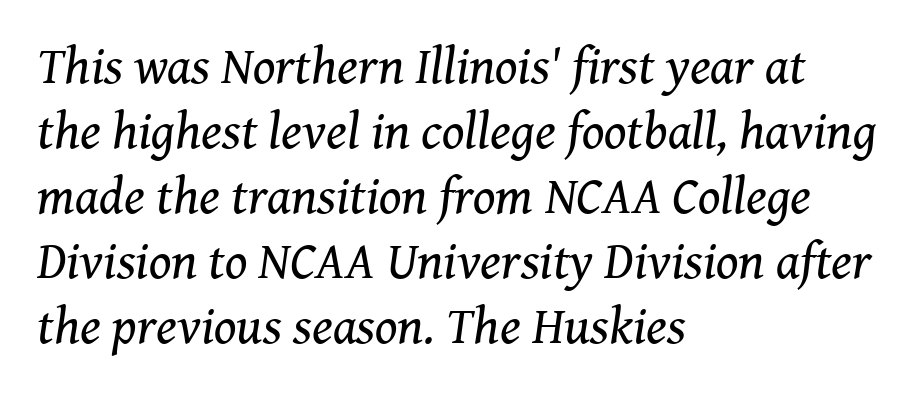
Q: Is the text bold? A: No.
Q: Is the text italic (slanted)? A: Yes, it leans right by about 8 degrees.
Q: Is the typeface a serif or a sans-serif typeface? A: Serif.
Q: Is the text underlined? A: No.
Q: How is the paragraph aligned? A: Left-aligned.
Q: Is the spacing between letters normal or unusually wide? A: Normal.
Q: Is the spacing between lines tight, normal or loose? A: Normal.
Q: Width (condensed, normal, or wide)? A: Normal.
Q: Stroke contrast? A: Medium.
Q: x-height? A: Medium.
Q: Monospaced? A: No.
